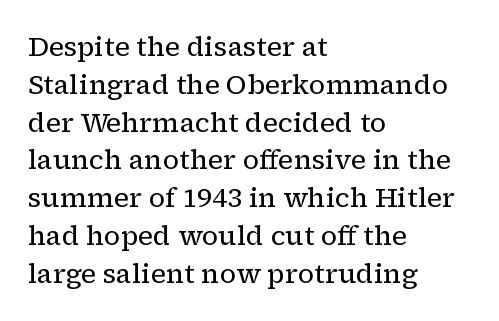
The image shows 27 px text type, upright; set left-aligned, normal line spacing (1.4x), normal letter spacing, not underlined.
